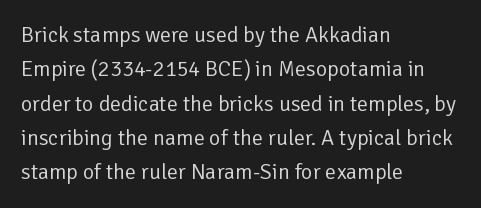
The image shows 22 px text type, upright; set left-aligned, normal line spacing (1.56x), normal letter spacing, not underlined.
